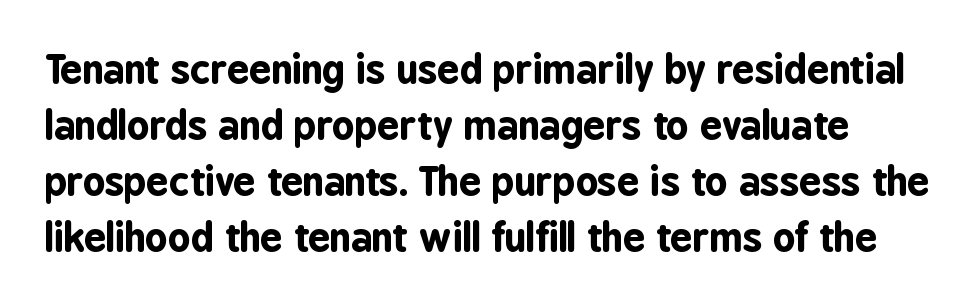
The image shows 39 px bold, condensed sans-serif type, upright; set normal line spacing (1.44x), normal letter spacing, not underlined; low stroke contrast and a medium x-height.
